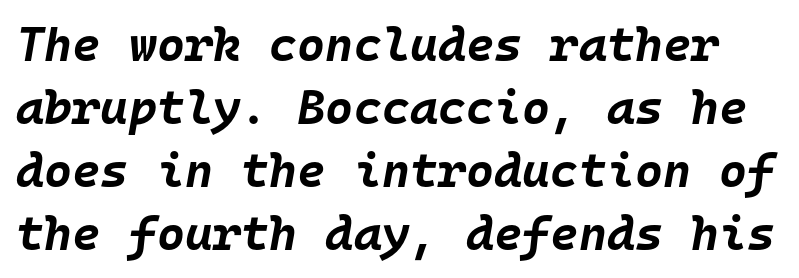
{"italic": "yes", "lean": "right", "slant_degrees": 10, "bold": "yes", "weight": "bold", "width": "normal", "stroke_contrast": "low", "x_height": "large", "monospaced": "yes", "underline": "no", "line_spacing": "normal", "line_spacing_ratio": 1.31, "letter_spacing": "normal", "letter_spacing_em": 0.0, "glyph_px": 48}
